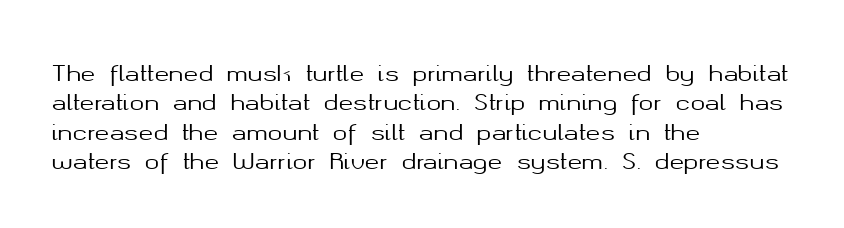
Glyph-to-glyph distance matches everyday printed text. If you drew a ruler down the left edge, every line would touch it. The letters stand upright; this is a roman face. No word sits above an underline. The line-height multiplier appears to be the usual default.
